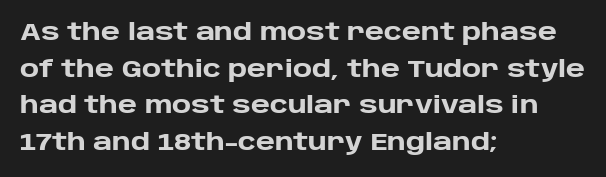
The image shows 24 px bold type, upright; set left-aligned, normal line spacing (1.53x), normal letter spacing, not underlined.
